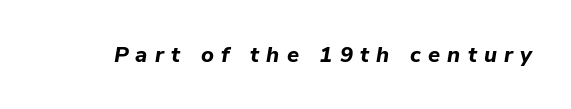
Unmarked baselines from the first word to the last. Someone cranked the tracking dial way up on this one. You'd pick this weight for a headline — it's a proper bold. Quick note: italic.
